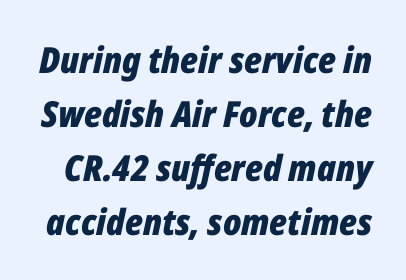
{"italic": "yes", "lean": "right", "slant_degrees": 12, "bold": "yes", "weight": "bold", "width": "condensed", "stroke_contrast": "low", "x_height": "medium", "monospaced": "no", "underline": "no", "line_spacing": "normal", "line_spacing_ratio": 1.5, "letter_spacing": "normal", "letter_spacing_em": 0.0, "glyph_px": 36}
